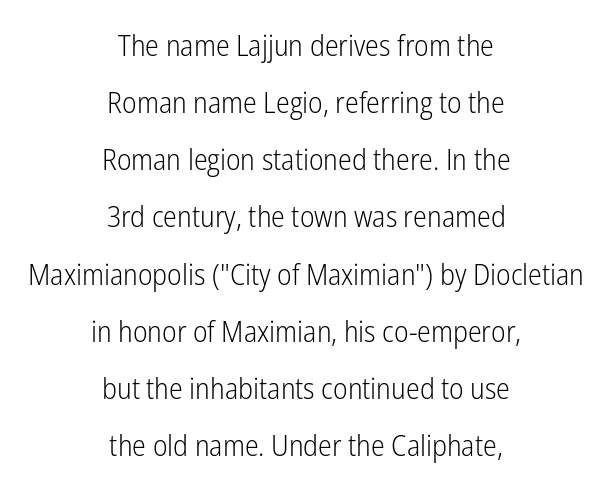
The image shows 29 px light, condensed sans-serif type, upright; set centered, loose line spacing (1.97x), normal letter spacing, not underlined; low stroke contrast and a medium x-height.
